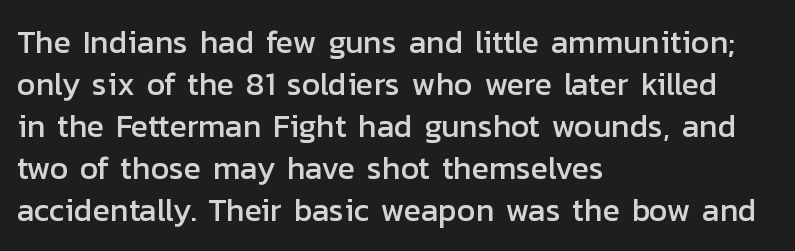
Q: Is the text italic (slanted)? A: No, it is upright.
Q: Is the typeface a serif or a sans-serif typeface? A: Sans-serif.
Q: Is the text underlined? A: No.
Q: How is the paragraph aligned? A: Left-aligned.
Q: Is the spacing between letters normal or unusually wide? A: Normal.
Q: Is the spacing between lines tight, normal or loose? A: Normal.
Q: Width (condensed, normal, or wide)? A: Normal.
Q: Stroke contrast? A: Low.
Q: x-height? A: Medium.
Q: Monospaced? A: No.
